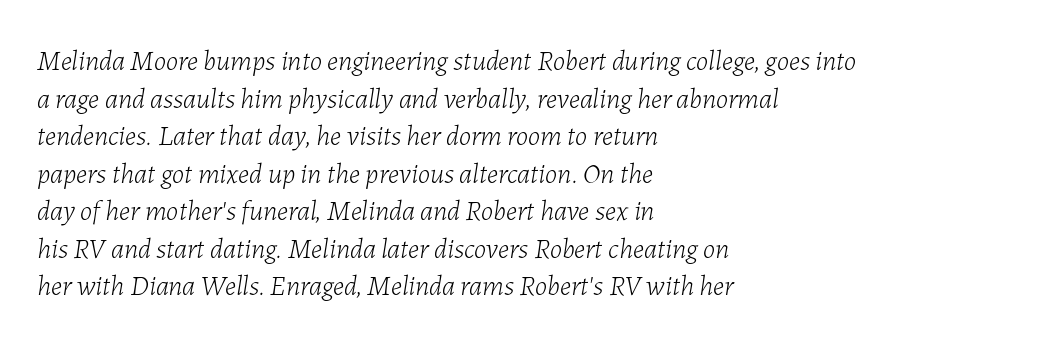
Q: Is the text bold? A: No.
Q: Is the text italic (slanted)? A: Yes, it leans right by about 7 degrees.
Q: Is the text underlined? A: No.
Q: How is the paragraph aligned? A: Left-aligned.
Q: Is the spacing between letters normal or unusually wide? A: Normal.
Q: Is the spacing between lines tight, normal or loose? A: Normal.
Q: Width (condensed, normal, or wide)? A: Normal.
Q: Stroke contrast? A: Low.
Q: x-height? A: Medium.
Q: Monospaced? A: No.
